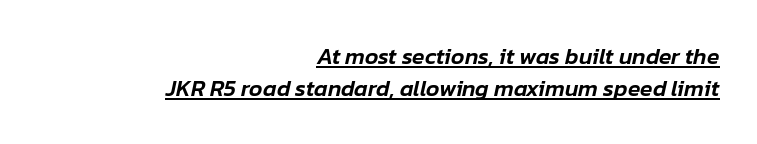
The whole block is typeset with a tilt. Is there much room between lines? A standard amount, neither cramped nor airy. The passage shown is underscored from start to finish. Default kerning and tracking; the words read as compact shapes. A flush-right, rag-left setting is used for this passage.
